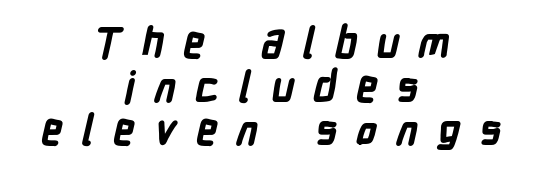
The image shows 42 px bold, condensed sans-serif type; set centered, tight line spacing (1.04x), unusually wide letter spacing (+0.45 em), not underlined; low stroke contrast and a medium x-height.
